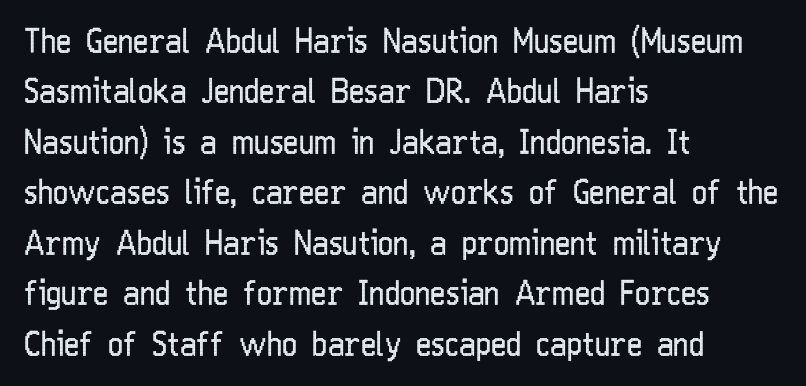
The image shows 33 px regular-weight, condensed sans-serif type, upright; set left-aligned, normal line spacing (1.53x), normal letter spacing, not underlined; low stroke contrast and a medium x-height.
